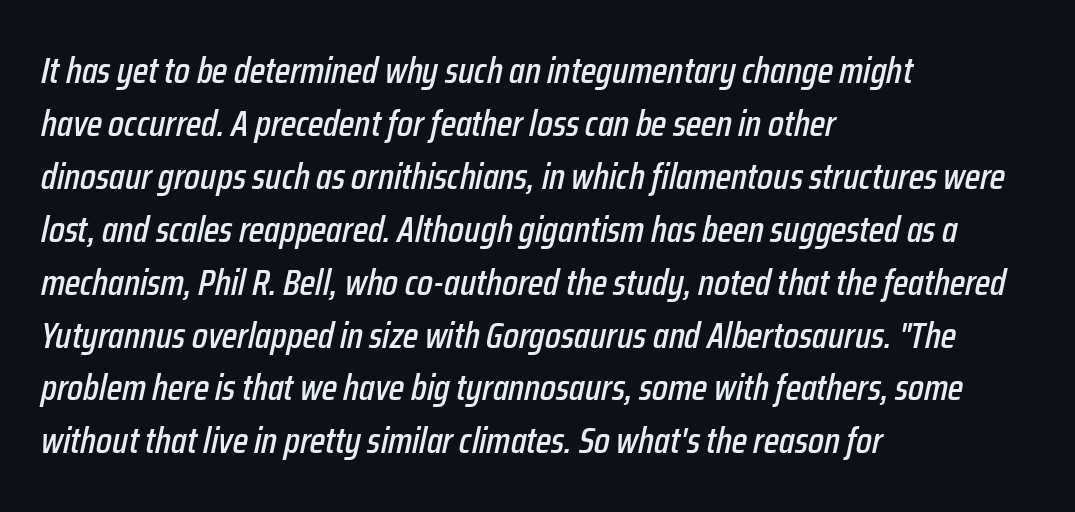
{"italic": "yes", "lean": "right", "slant_degrees": 12, "width": "condensed", "stroke_contrast": "low", "x_height": "medium", "monospaced": "no", "underline": "no", "align": "left", "line_spacing": "normal", "line_spacing_ratio": 1.43, "letter_spacing": "normal", "letter_spacing_em": 0.0, "glyph_px": 37}
